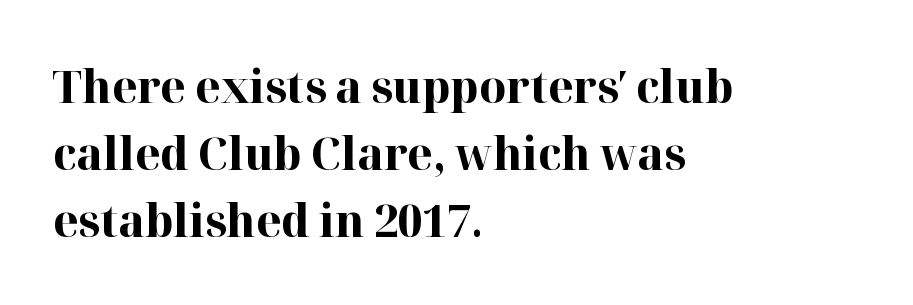
The image shows 46 px bold serif type, upright; set left-aligned, normal line spacing (1.46x), normal letter spacing, not underlined; high stroke contrast and a medium x-height.
